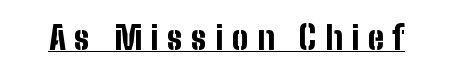
The image shows 33 px bold, condensed sans-serif type, upright; set unusually wide letter spacing (+0.26 em), underlined; low stroke contrast and a medium x-height.
